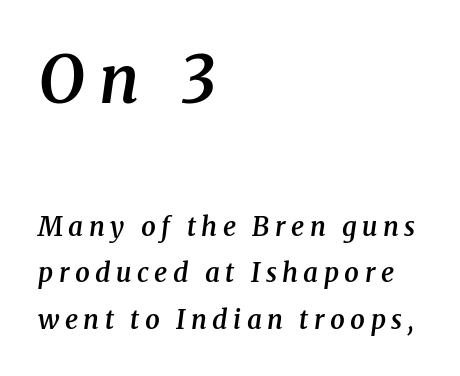
Q: Is the text bold? A: Semi-bold.
Q: Is the text italic (slanted)? A: Yes, it leans right by about 8 degrees.
Q: Is the typeface a serif or a sans-serif typeface? A: Serif.
Q: Is the text underlined? A: No.
Q: How is the paragraph aligned? A: Left-aligned.
Q: Is the spacing between letters normal or unusually wide? A: Unusually wide.
Q: Which block of text is set in a larger size, the first (top) or the second (bottom)? A: The first (top) one.
Q: Width (condensed, normal, or wide)? A: Normal.
Q: Stroke contrast? A: Medium.
Q: x-height? A: Medium.
Q: Monospaced? A: No.
